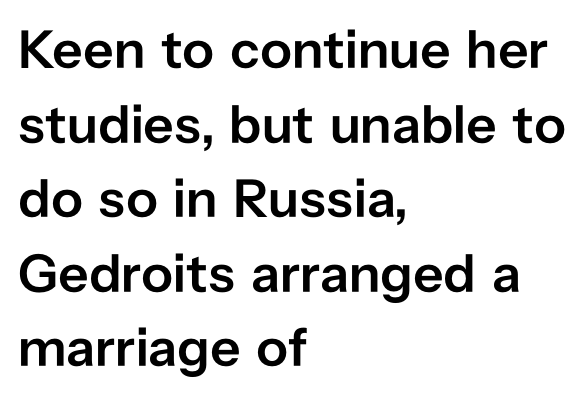
The image shows 54 px semibold sans-serif type, upright; set left-aligned, normal line spacing (1.38x), normal letter spacing, not underlined; low stroke contrast and a medium x-height.
